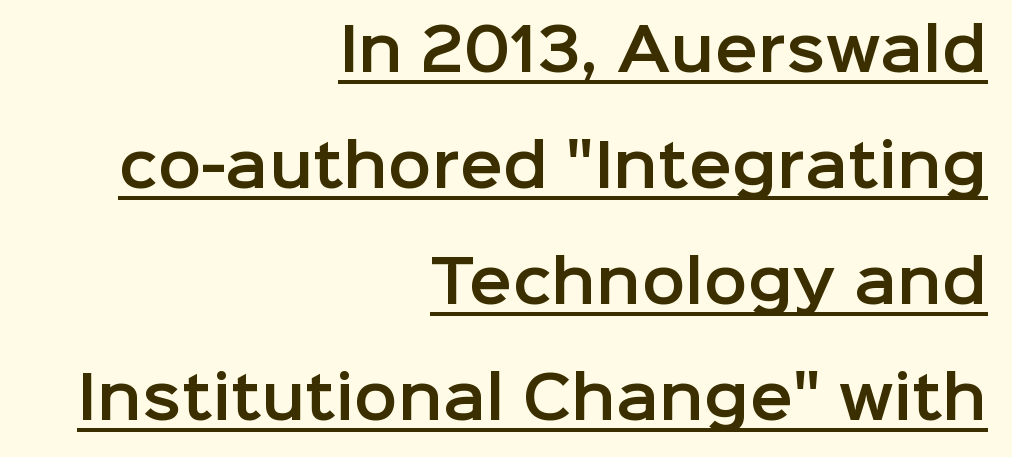
Note the varied advance widths — an 'i' is clearly narrower than an 'm'. The lines are quadded right. You can see a thin bar hugging the bottom of the glyphs. Every stem runs plumb, perpendicular to the baseline.
